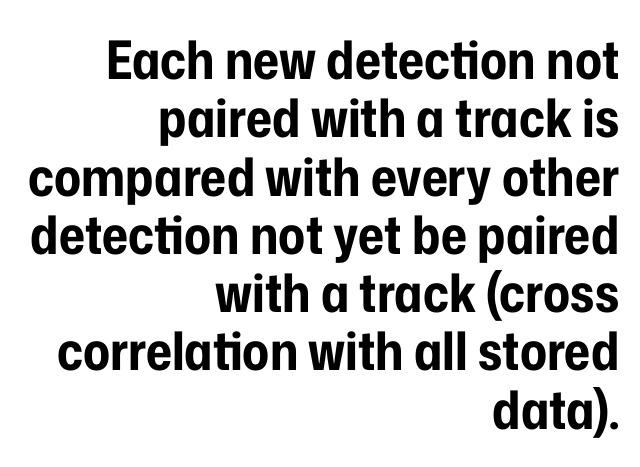
The image shows 53 px bold, condensed sans-serif type, upright; set right-aligned, tight line spacing (1.1x), normal letter spacing, not underlined; low stroke contrast and a medium x-height.
